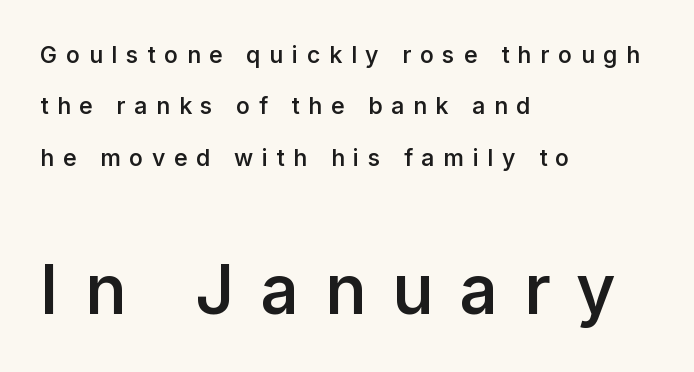
Q: Is the text bold? A: Semi-bold.
Q: Is the text italic (slanted)? A: No, it is upright.
Q: Is the typeface a serif or a sans-serif typeface? A: Sans-serif.
Q: Is the text underlined? A: No.
Q: How is the paragraph aligned? A: Left-aligned.
Q: Is the spacing between letters normal or unusually wide? A: Unusually wide.
Q: Is the spacing between lines tight, normal or loose? A: Loose.
Q: Which block of text is set in a larger size, the first (top) or the second (bottom)? A: The second (bottom) one.
Q: Width (condensed, normal, or wide)? A: Normal.
Q: Stroke contrast? A: Low.
Q: x-height? A: Medium.
Q: Monospaced? A: No.
